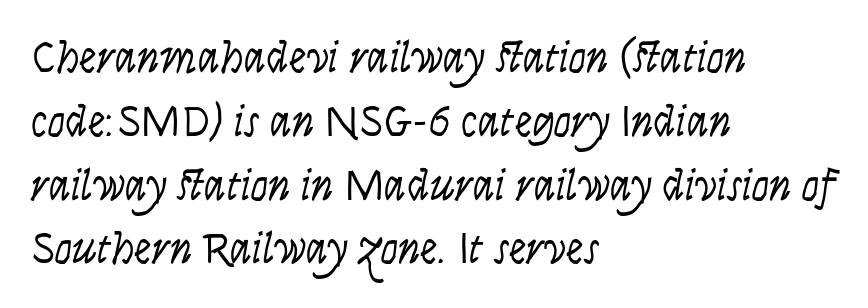
The image shows 44 px light, condensed sans-serif type; set left-aligned, normal line spacing (1.45x), normal letter spacing, not underlined; low stroke contrast and a large x-height.
